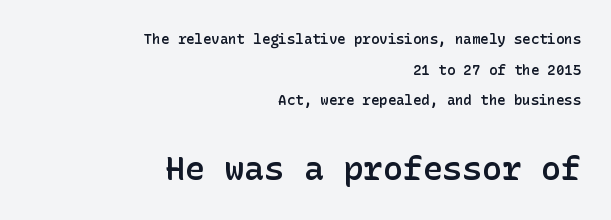
{"serif": "no", "italic": "no", "bold": "semi", "weight": "semibold", "width": "normal", "stroke_contrast": "low", "x_height": "medium", "underline": "no", "align": "right", "line_spacing": "loose", "line_spacing_ratio": 2.19, "letter_spacing": "normal", "letter_spacing_em": 0.0, "larger_block": "second", "size_ratio": 2.36, "glyph_px": 33}
